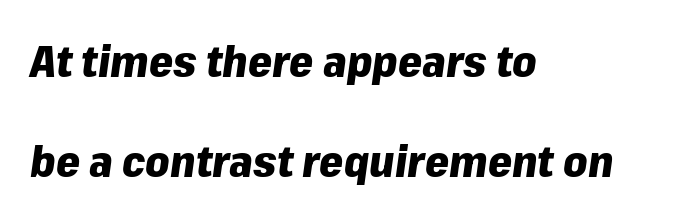
The image shows 43 px heavy type, italic (leaning right); set left-aligned, loose line spacing (2.32x), normal letter spacing, not underlined; low stroke contrast and a medium x-height.
